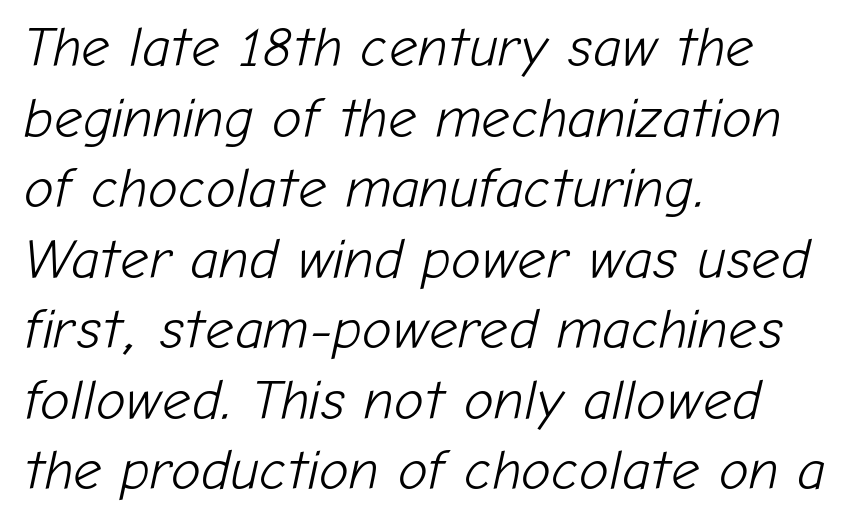
Q: Is the text bold? A: No.
Q: Is the text italic (slanted)? A: Yes, it leans right by about 12 degrees.
Q: Is the text underlined? A: No.
Q: How is the paragraph aligned? A: Left-aligned.
Q: Is the spacing between letters normal or unusually wide? A: Normal.
Q: Is the spacing between lines tight, normal or loose? A: Normal.
Q: Width (condensed, normal, or wide)? A: Normal.
Q: Stroke contrast? A: Low.
Q: x-height? A: Medium.
Q: Monospaced? A: No.
